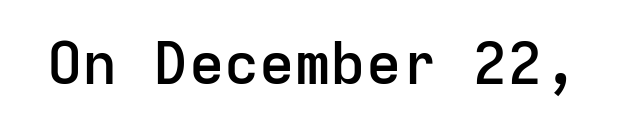
Q: Is the text bold? A: Semi-bold.
Q: Is the text italic (slanted)? A: No, it is upright.
Q: Is the typeface a serif or a sans-serif typeface? A: Sans-serif.
Q: Is the text underlined? A: No.
Q: Is the spacing between letters normal or unusually wide? A: Normal.
Q: Width (condensed, normal, or wide)? A: Normal.
Q: Stroke contrast? A: Low.
Q: x-height? A: Medium.
Q: Monospaced? A: Yes.
